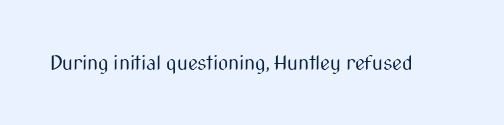
Q: Is the text bold? A: No.
Q: Is the text italic (slanted)? A: No, it is upright.
Q: Is the text underlined? A: No.
Q: Is the spacing between letters normal or unusually wide? A: Normal.
